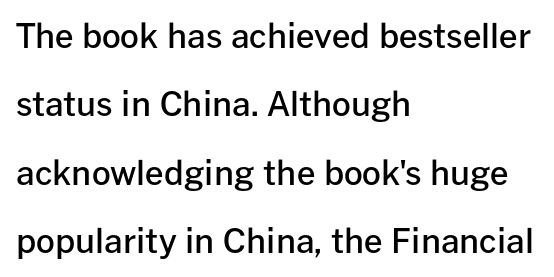
Looks like regular typesetting: each glyph gets only the width it needs. Set as a demibold, roughly 600 on the weight scale. The letterforms sit shoulder to shoulder at normal distance. Letterform terminals end flat and unadorned throughout the passage. It's the straight-up-and-down kind of type.
